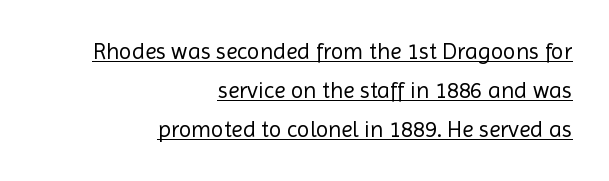
The lettering holds an erect, upright posture throughout. Notice how descenders clear the ascenders below comfortably — that's standard leading. Is the letter spacing exaggerated? No — it looks like the ordinary default. A quiet, ordinary-to-light weight characterises the typeface. Like a heading marked for emphasis, these lines bear an underscore.
